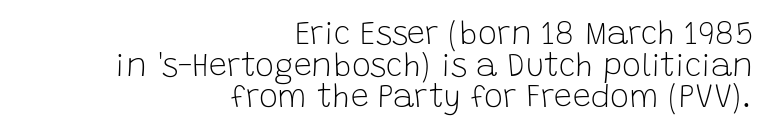
The image shows 32 px light sans-serif type, upright; set right-aligned, tight line spacing (0.99x), normal letter spacing, not underlined; low stroke contrast and a large x-height.
